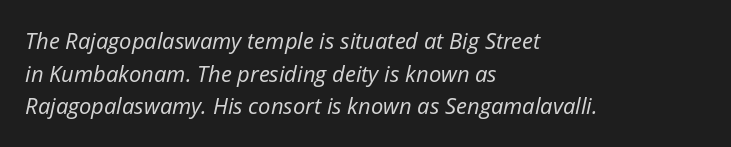
Q: Is the text bold? A: No.
Q: Is the text italic (slanted)? A: Yes, it leans right by about 12 degrees.
Q: Is the text underlined? A: No.
Q: How is the paragraph aligned? A: Left-aligned.
Q: Is the spacing between letters normal or unusually wide? A: Normal.
Q: Is the spacing between lines tight, normal or loose? A: Normal.
